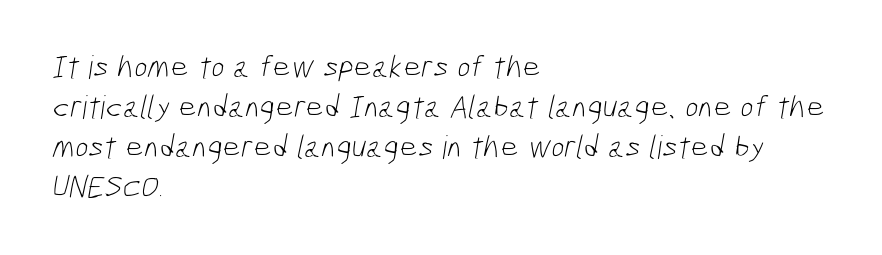
{"serif": "no", "bold": "no", "weight": "light", "width": "condensed", "stroke_contrast": "low", "x_height": "medium", "monospaced": "no", "underline": "no", "align": "left", "line_spacing": "normal", "line_spacing_ratio": 1.25, "letter_spacing": "normal", "letter_spacing_em": 0.0, "glyph_px": 32}
